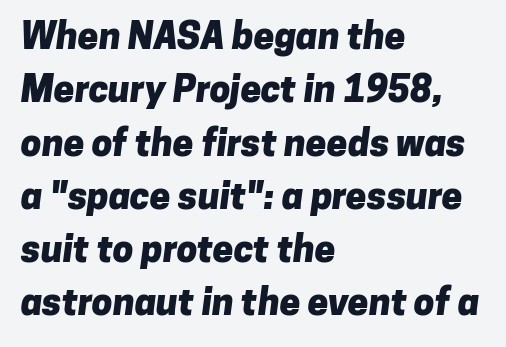
Q: Is the text bold? A: Yes.
Q: Is the typeface a serif or a sans-serif typeface? A: Sans-serif.
Q: Is the text underlined? A: No.
Q: How is the paragraph aligned? A: Left-aligned.
Q: Is the spacing between letters normal or unusually wide? A: Normal.
Q: Is the spacing between lines tight, normal or loose? A: Normal.
Q: Width (condensed, normal, or wide)? A: Normal.
Q: Stroke contrast? A: Low.
Q: x-height? A: Medium.
Q: Monospaced? A: No.
